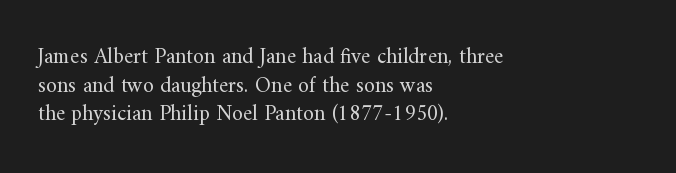
{"italic": "no", "bold": "no", "underline": "no", "align": "left", "line_spacing": "normal", "line_spacing_ratio": 1.3, "letter_spacing": "normal", "letter_spacing_em": 0.0, "glyph_px": 22}
